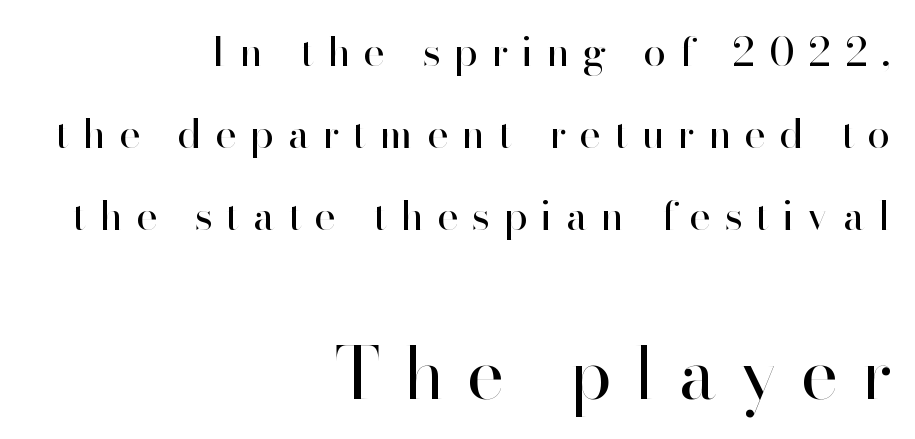
{"serif": "no", "italic": "no", "bold": "no", "weight": "regular", "width": "normal", "stroke_contrast": "high", "x_height": "small", "monospaced": "no", "underline": "no", "align": "right", "line_spacing": "loose", "line_spacing_ratio": 2.0, "letter_spacing": "wide", "letter_spacing_em": 0.34, "larger_block": "second", "size_ratio": 1.73, "glyph_px": 71}
